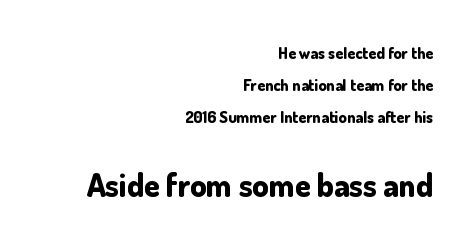
Its strokes are broad and dark, the hallmark of bold type. This sample uses an upright cut, with every glyph sitting square on the baseline. The type is set solid horizontally, with unmodified tracking. In CSS terms this would be text-align: right.
